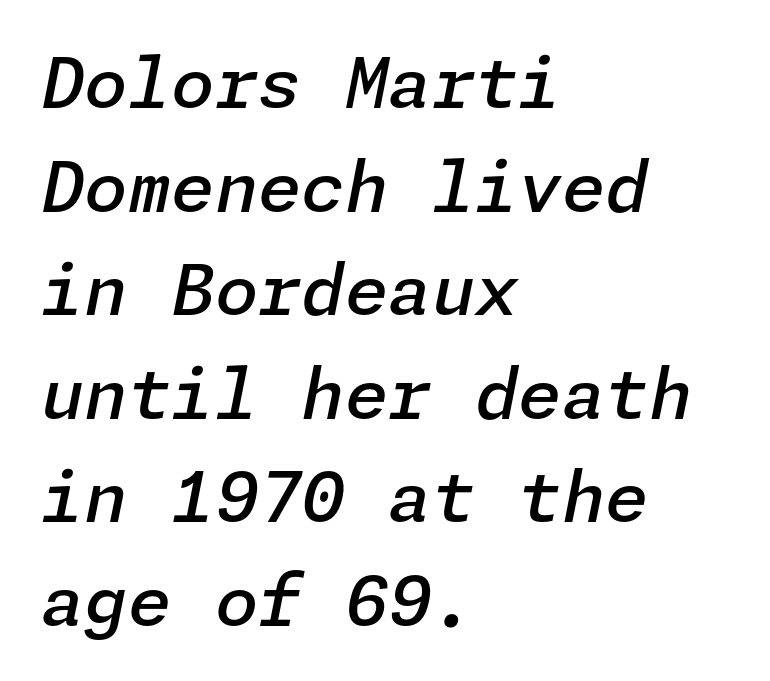
A somewhat darkened texture: the type is semibold rather than bold. The letters sit at their default tracking, neither squeezed nor spread. Descender tails drop into unmarked territory. The rendering anchors every line to the left-hand side.
